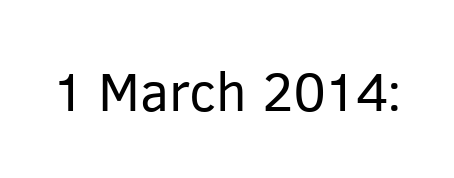
The image shows 54 px regular-weight sans-serif type, upright; set normal letter spacing, not underlined; low stroke contrast and a medium x-height.
